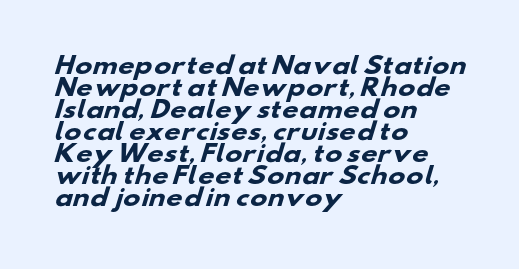
{"bold": "yes", "underline": "no", "align": "left", "line_spacing": "tight", "line_spacing_ratio": 0.96, "letter_spacing": "normal", "letter_spacing_em": 0.0, "glyph_px": 23}
